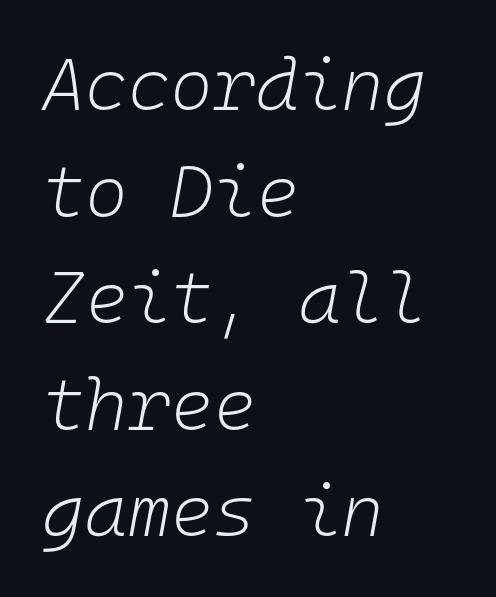
One glance says typical: line gaps are just what's usual. Unmarked baselines from the first word to the last. All the whitespace from short lines collects on the right. The face used here is rendered with its standard letterfit. Is the type heavy? It reads as light-to-regular instead. A typesetter would call this monospace, since all characters share one set width.
